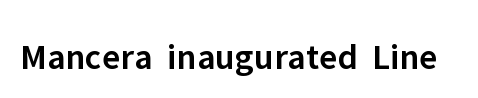
{"serif": "no", "italic": "no", "bold": "semi", "weight": "semibold", "width": "normal", "stroke_contrast": "low", "x_height": "medium", "monospaced": "no", "underline": "no", "letter_spacing": "normal", "letter_spacing_em": 0.0, "glyph_px": 37}
